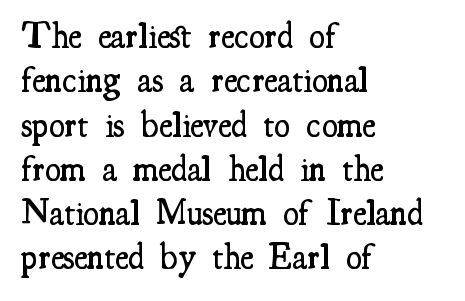
Rendered with straight, roman letterforms. A typesetter would call this proportional, since set widths differ per character. Leftover space on each line is placed entirely after the last word. What weight is shown? A semibold, between regular and bold.
